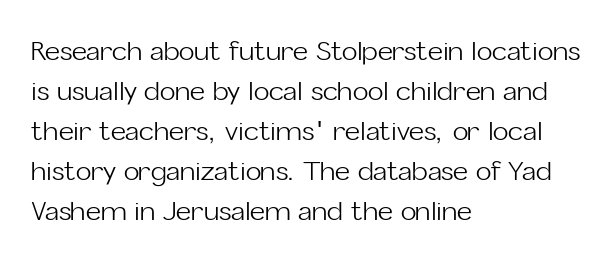
Descender tails drop into unmarked territory. Stroke mass is kept to a normal reading level or below. Default kerning and tracking; the words read as compact shapes. Teacher's note: observe the even left margin — that is flush-left alignment.
